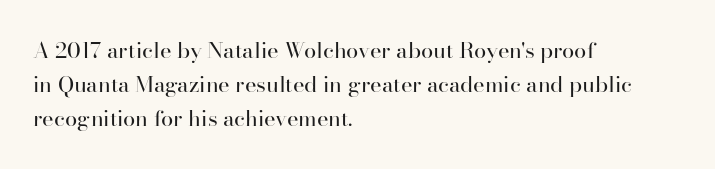
{"italic": "no", "bold": "no", "underline": "no", "align": "left", "line_spacing": "normal", "line_spacing_ratio": 1.55, "letter_spacing": "normal", "letter_spacing_em": 0.0, "glyph_px": 22}
